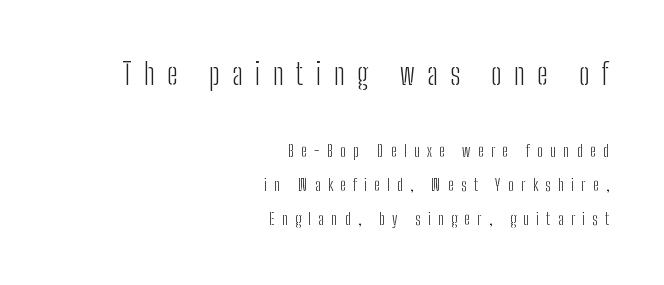
The image shows 30 px light, condensed sans-serif type, upright; set right-aligned, loose line spacing (2.02x), unusually wide letter spacing (+0.42 em), not underlined; the first (top) block is 1.76x larger; low stroke contrast and a medium x-height.
